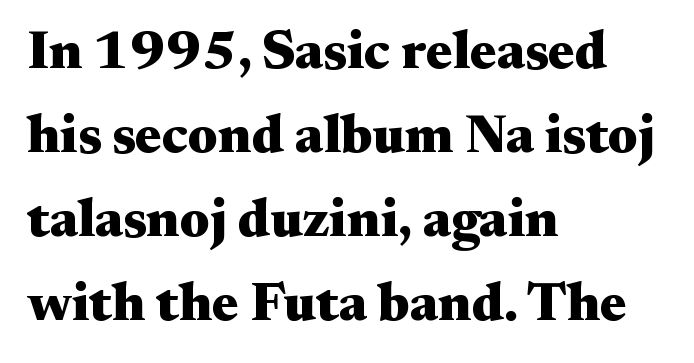
Typographic density is high because the face is bold. The passage shown is typed in a proportional face where columns would drift. A clean baseline with only descenders dipping below it. Summary of vertical rhythm: regular, with standard interline spacing. How are the letters spaced? Ordinarily, with no added tracking.
